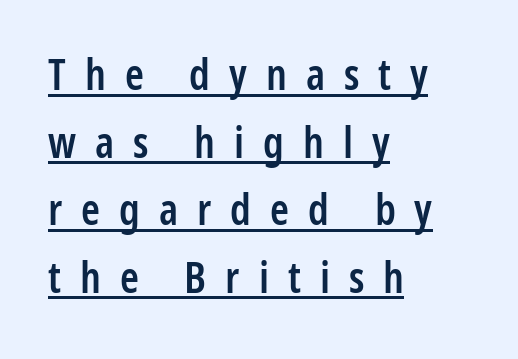
The image shows 43 px semibold, condensed sans-serif type, upright; set left-aligned, normal line spacing (1.57x), unusually wide letter spacing (+0.44 em), underlined; low stroke contrast and a medium x-height.
